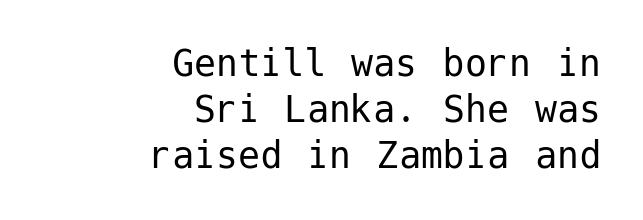
The image shows 44 px regular-weight sans-serif type, upright; set right-aligned, tight line spacing (1.04x), normal letter spacing, not underlined; low stroke contrast and a medium x-height.
